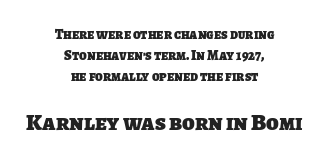
The image shows 23 px bold type; set centered, normal line spacing (1.51x), normal letter spacing, not underlined; the second (bottom) block is 1.64x larger.
